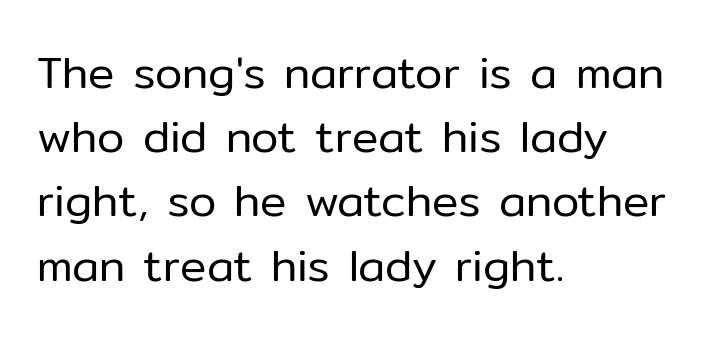
The image shows 44 px regular-weight sans-serif type, upright; set left-aligned, normal line spacing (1.46x), normal letter spacing, not underlined; low stroke contrast and a medium x-height.
